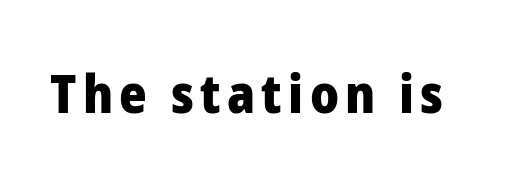
{"serif": "no", "italic": "no", "bold": "yes", "weight": "heavy", "width": "normal", "stroke_contrast": "low", "x_height": "medium", "monospaced": "no", "underline": "no", "glyph_px": 53}
